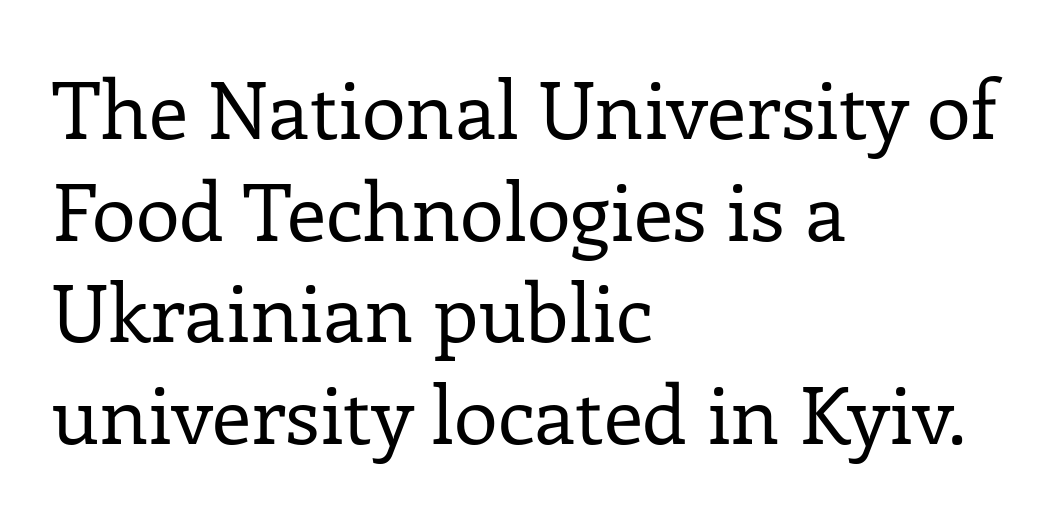
Q: Is the text bold? A: No.
Q: Is the text italic (slanted)? A: No, it is upright.
Q: Is the typeface a serif or a sans-serif typeface? A: Serif.
Q: Is the text underlined? A: No.
Q: How is the paragraph aligned? A: Left-aligned.
Q: Is the spacing between letters normal or unusually wide? A: Normal.
Q: Is the spacing between lines tight, normal or loose? A: Normal.
Q: Width (condensed, normal, or wide)? A: Normal.
Q: Stroke contrast? A: Low.
Q: x-height? A: Medium.
Q: Monospaced? A: No.
